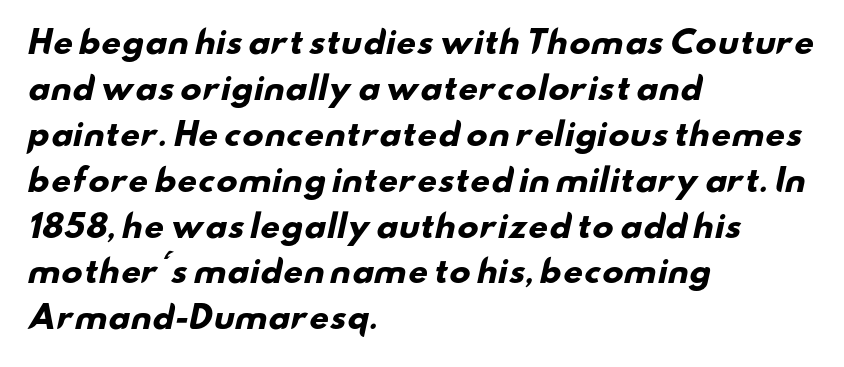
The image shows 31 px heavy, wide sans-serif type; set left-aligned, normal line spacing (1.48x), normal letter spacing, not underlined; low stroke contrast and a small x-height.
